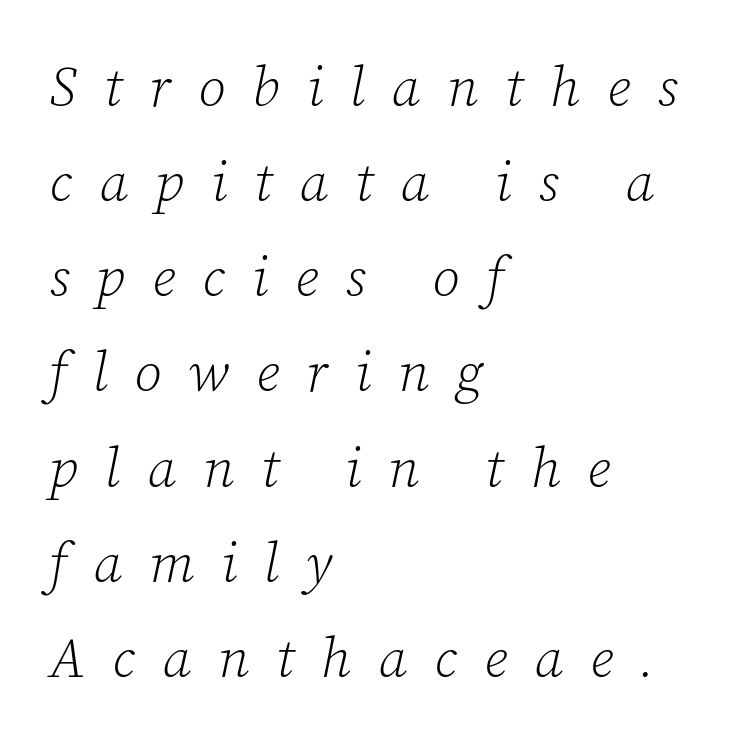
Q: Is the text bold? A: No.
Q: Is the text italic (slanted)? A: Yes, it leans right by about 12 degrees.
Q: Is the typeface a serif or a sans-serif typeface? A: Serif.
Q: Is the text underlined? A: No.
Q: How is the paragraph aligned? A: Left-aligned.
Q: Is the spacing between letters normal or unusually wide? A: Unusually wide.
Q: Width (condensed, normal, or wide)? A: Normal.
Q: Stroke contrast? A: Low.
Q: x-height? A: Medium.
Q: Monospaced? A: No.
